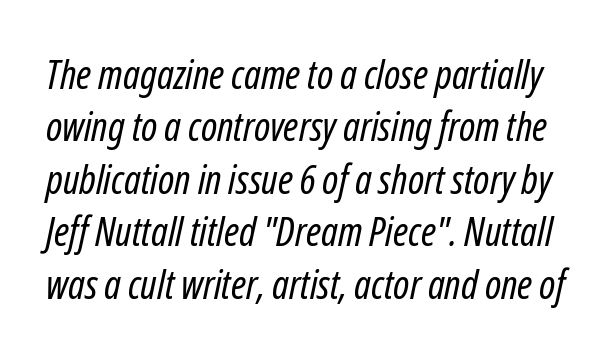
Q: Is the text bold? A: No.
Q: Is the text italic (slanted)? A: Yes, it leans right by about 12 degrees.
Q: Is the text underlined? A: No.
Q: Is the spacing between letters normal or unusually wide? A: Normal.
Q: Is the spacing between lines tight, normal or loose? A: Normal.
Q: Width (condensed, normal, or wide)? A: Condensed.
Q: Stroke contrast? A: Low.
Q: x-height? A: Medium.
Q: Monospaced? A: No.
